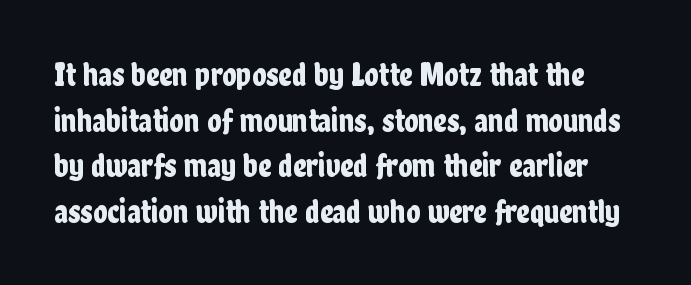
Q: Is the text italic (slanted)? A: No, it is upright.
Q: Is the typeface a serif or a sans-serif typeface? A: Sans-serif.
Q: Is the text underlined? A: No.
Q: Is the spacing between letters normal or unusually wide? A: Normal.
Q: Is the spacing between lines tight, normal or loose? A: Normal.
Q: Width (condensed, normal, or wide)? A: Condensed.
Q: Stroke contrast? A: Low.
Q: x-height? A: Medium.
Q: Monospaced? A: No.
